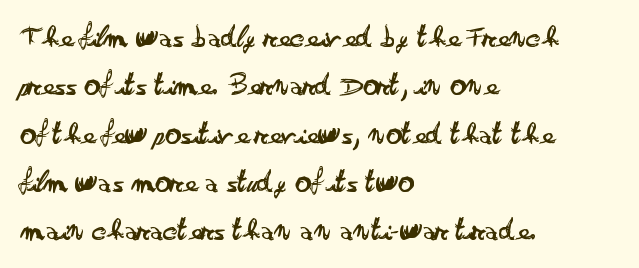
The image shows 32 px regular-weight, wide sans-serif type, upright; set left-aligned, normal line spacing (1.51x), normal letter spacing, not underlined; low stroke contrast and a small x-height.
